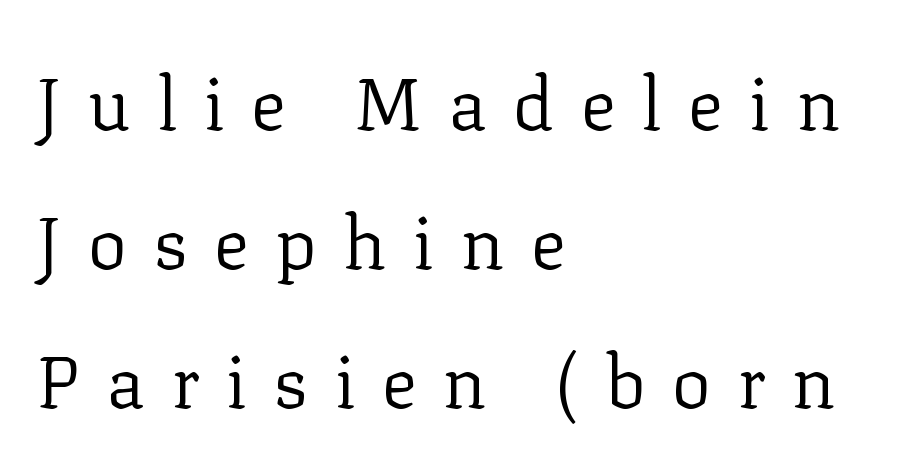
The image shows 74 px regular-weight serif type, upright; set left-aligned, line spacing 1.88x, unusually wide letter spacing (+0.35 em), not underlined; low stroke contrast and a medium x-height.
